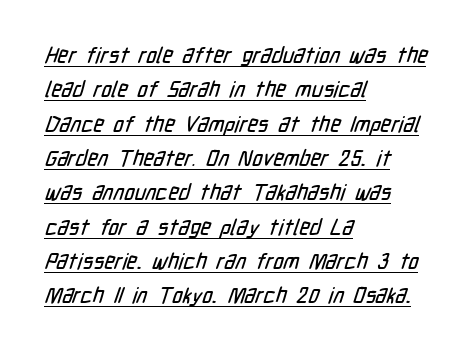
{"underline": "yes", "align": "left", "line_spacing": "normal", "line_spacing_ratio": 1.56, "letter_spacing": "normal", "letter_spacing_em": 0.0, "glyph_px": 22}
